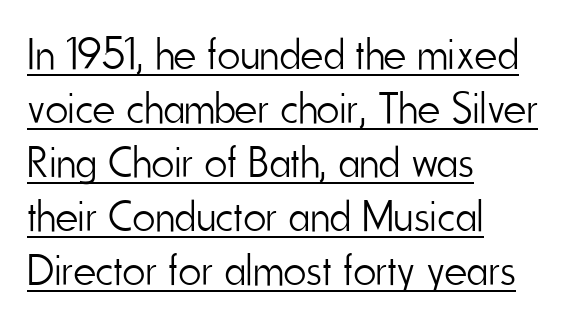
{"serif": "no", "italic": "no", "bold": "no", "weight": "light", "width": "condensed", "stroke_contrast": "low", "x_height": "small", "monospaced": "no", "underline": "yes", "align": "left", "line_spacing_ratio": 1.23, "letter_spacing": "normal", "letter_spacing_em": 0.0, "glyph_px": 44}
